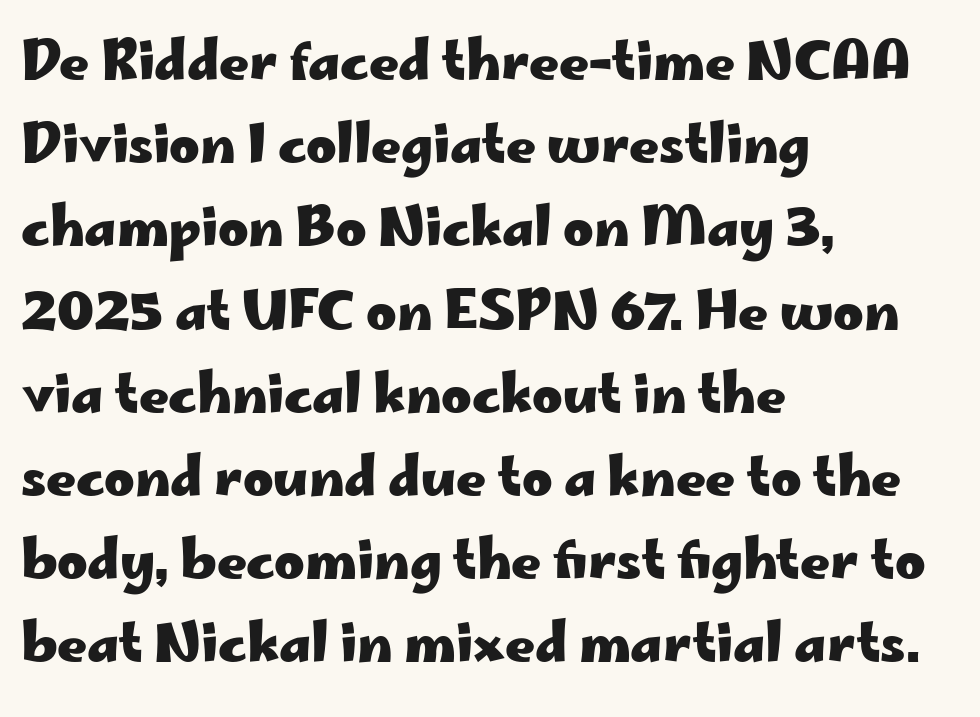
{"serif": "no", "italic": "no", "bold": "yes", "weight": "heavy", "width": "wide", "stroke_contrast": "low", "x_height": "small", "monospaced": "no", "underline": "no", "align": "left", "line_spacing": "normal", "line_spacing_ratio": 1.6, "letter_spacing": "normal", "letter_spacing_em": 0.0, "glyph_px": 52}
